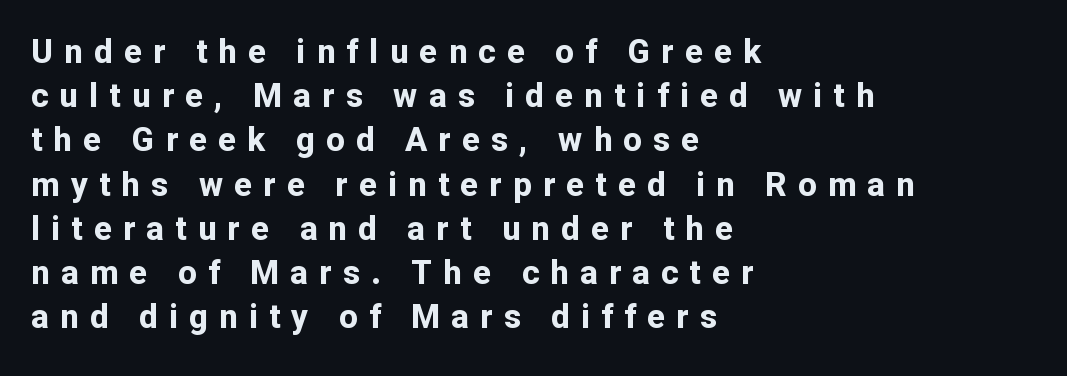
The image shows 33 px bold sans-serif type, upright; set left-aligned, normal line spacing (1.34x), unusually wide letter spacing (+0.34 em), not underlined; low stroke contrast and a medium x-height.
